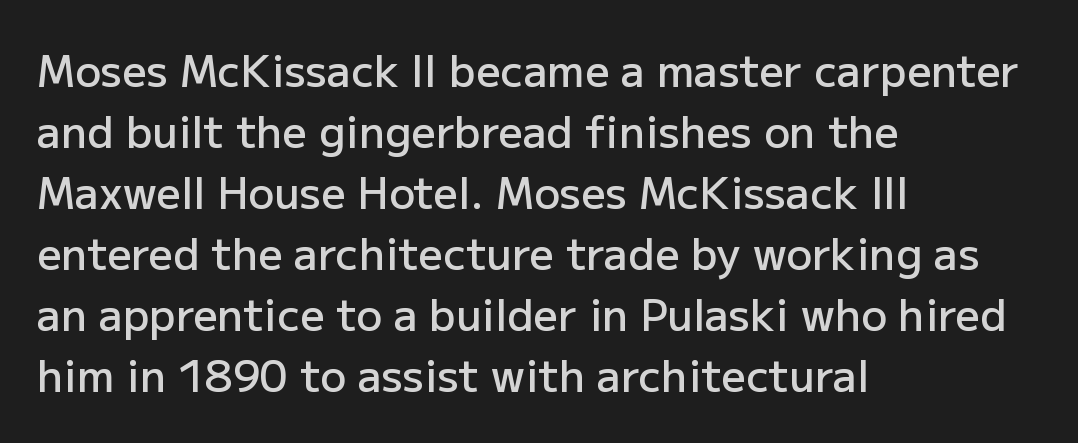
{"serif": "no", "italic": "no", "bold": "semi", "weight": "semibold", "width": "normal", "stroke_contrast": "low", "x_height": "medium", "monospaced": "no", "underline": "no", "align": "left", "line_spacing": "normal", "line_spacing_ratio": 1.42, "letter_spacing": "normal", "letter_spacing_em": 0.0, "glyph_px": 43}
